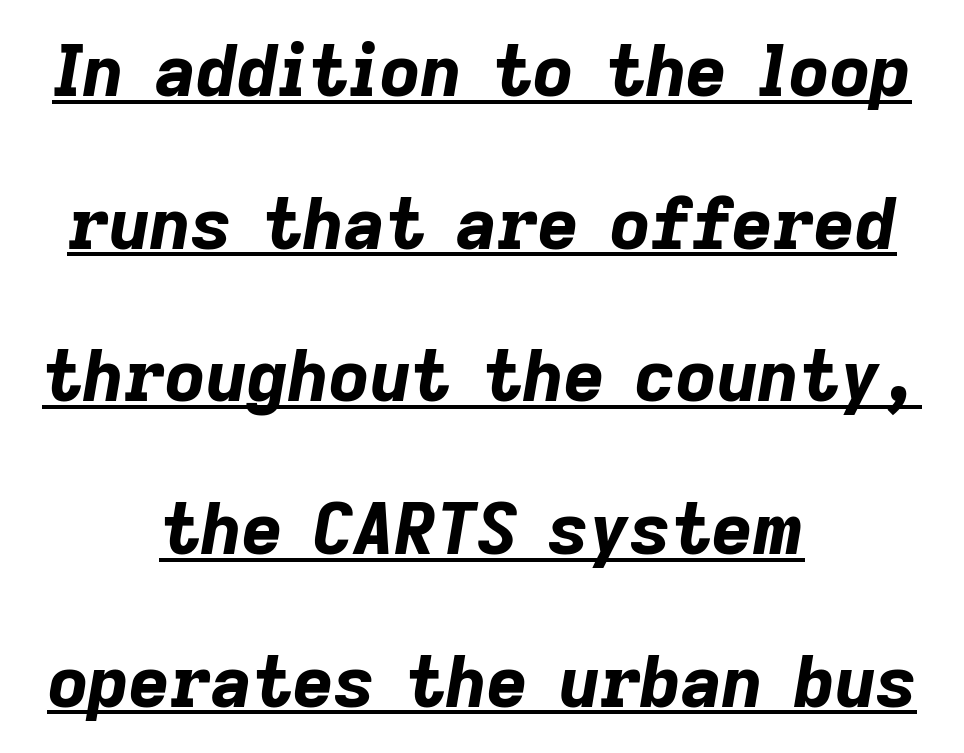
The image shows 71 px bold type, italic (leaning right); set centered, loose line spacing (2.15x), normal letter spacing, underlined; low stroke contrast and a medium x-height.
